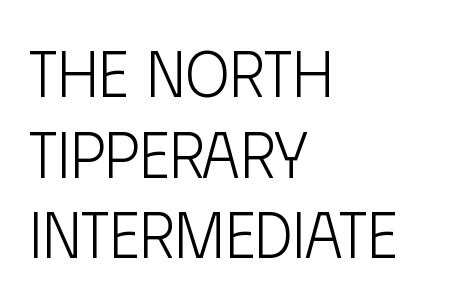
Q: Is the text bold? A: No.
Q: Is the text italic (slanted)? A: No, it is upright.
Q: Is the typeface a serif or a sans-serif typeface? A: Sans-serif.
Q: Is the text underlined? A: No.
Q: How is the paragraph aligned? A: Left-aligned.
Q: Is the spacing between letters normal or unusually wide? A: Normal.
Q: Width (condensed, normal, or wide)? A: Condensed.
Q: Stroke contrast? A: Low.
Q: x-height? A: Large.
Q: Monospaced? A: No.
